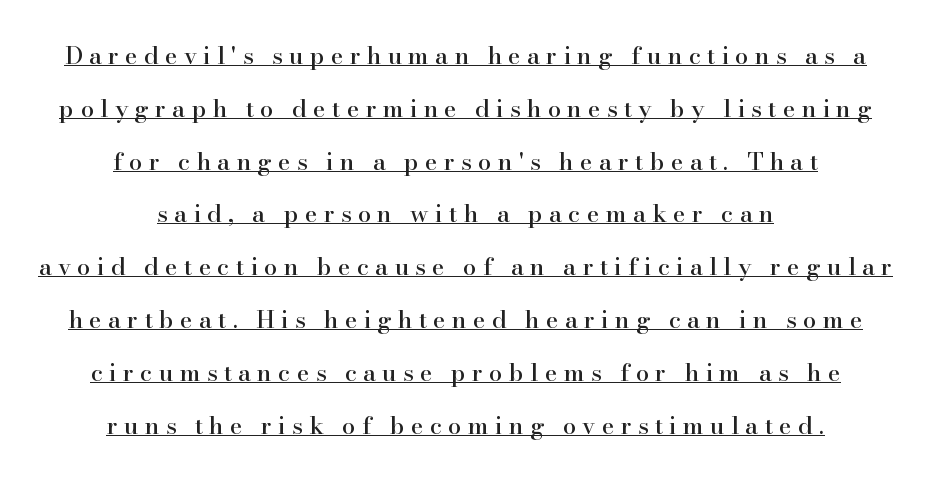
{"italic": "no", "underline": "yes", "align": "center", "line_spacing": "loose", "line_spacing_ratio": 2.2, "letter_spacing": "wide", "letter_spacing_em": 0.26, "glyph_px": 24}
